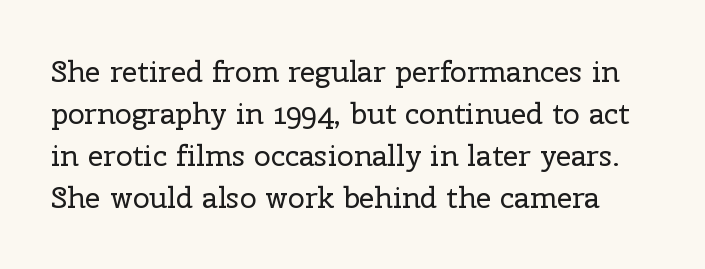
Q: Is the text bold? A: No.
Q: Is the text italic (slanted)? A: No, it is upright.
Q: Is the typeface a serif or a sans-serif typeface? A: Serif.
Q: Is the text underlined? A: No.
Q: Is the spacing between letters normal or unusually wide? A: Normal.
Q: Is the spacing between lines tight, normal or loose? A: Normal.
Q: Width (condensed, normal, or wide)? A: Normal.
Q: Stroke contrast? A: Low.
Q: x-height? A: Medium.
Q: Monospaced? A: No.
